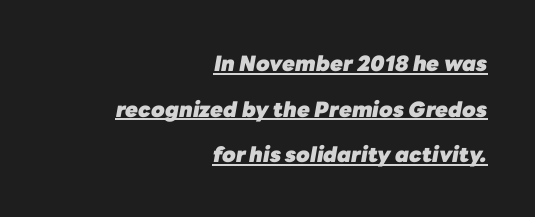
The designer dialed line spacing up above the default. Teacher's note: observe the even right margin — that is flush-right alignment. Every letter is thick-stroked: bold, no question. The string is rendered with underlining switched on. If you drew a line through each stem, it would be angled. These lines keep a tight, regular rhythm from letter to letter.
